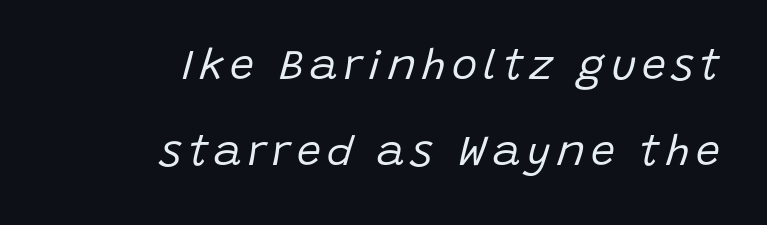
{"italic": "yes", "lean": "right", "slant_degrees": 15, "bold": "no", "weight": "regular", "width": "normal", "stroke_contrast": "low", "x_height": "large", "monospaced": "no", "underline": "no", "align": "right", "line_spacing": "loose", "line_spacing_ratio": 2.01, "glyph_px": 43}
